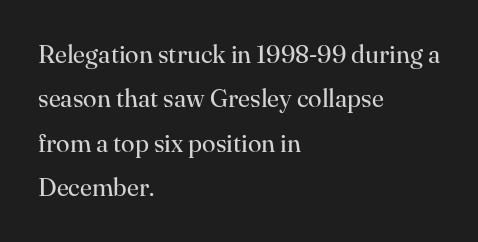
The image shows 25 px text type, upright; set left-aligned, line spacing 1.78x, normal letter spacing, not underlined.
